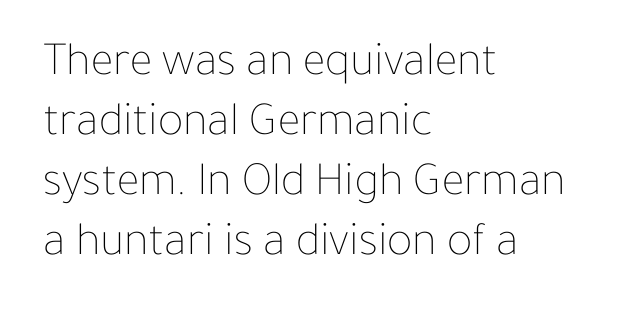
The image shows 48 px thin type, upright; set left-aligned, normal line spacing (1.25x), normal letter spacing, not underlined; low stroke contrast and a medium x-height.
